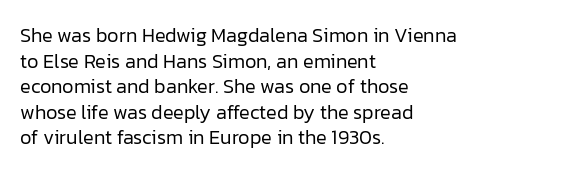
Q: Is the text bold? A: No.
Q: Is the text italic (slanted)? A: No, it is upright.
Q: Is the text underlined? A: No.
Q: How is the paragraph aligned? A: Left-aligned.
Q: Is the spacing between letters normal or unusually wide? A: Normal.
Q: Is the spacing between lines tight, normal or loose? A: Normal.
